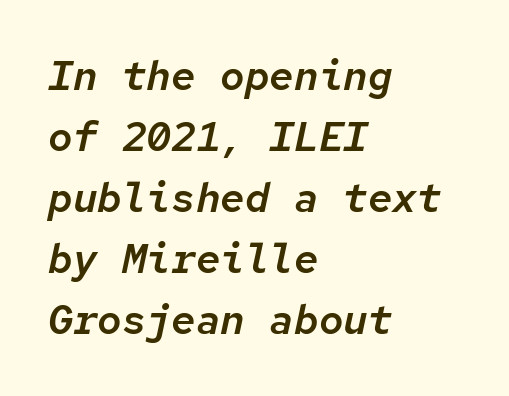
The image shows 41 px text type, italic (leaning right), monospaced; set left-aligned, normal line spacing (1.49x), normal letter spacing, not underlined; low stroke contrast and a medium x-height.
